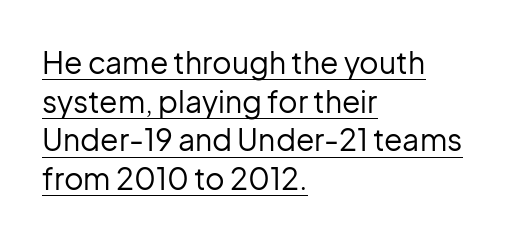
Q: Is the text bold? A: No.
Q: Is the text italic (slanted)? A: No, it is upright.
Q: Is the typeface a serif or a sans-serif typeface? A: Sans-serif.
Q: Is the text underlined? A: Yes.
Q: How is the paragraph aligned? A: Left-aligned.
Q: Is the spacing between letters normal or unusually wide? A: Normal.
Q: Is the spacing between lines tight, normal or loose? A: Normal.
Q: Width (condensed, normal, or wide)? A: Normal.
Q: Stroke contrast? A: Low.
Q: x-height? A: Medium.
Q: Monospaced? A: No.
